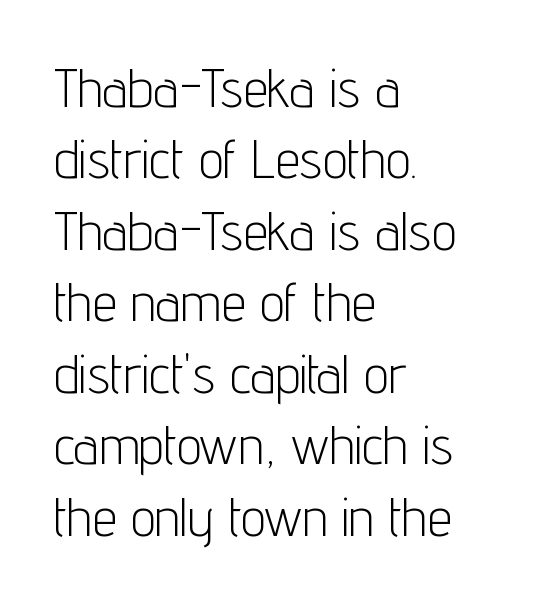
Q: Is the text bold? A: No.
Q: Is the text italic (slanted)? A: No, it is upright.
Q: Is the typeface a serif or a sans-serif typeface? A: Sans-serif.
Q: Is the text underlined? A: No.
Q: How is the paragraph aligned? A: Left-aligned.
Q: Is the spacing between letters normal or unusually wide? A: Normal.
Q: Is the spacing between lines tight, normal or loose? A: Normal.
Q: Width (condensed, normal, or wide)? A: Condensed.
Q: Stroke contrast? A: Low.
Q: x-height? A: Medium.
Q: Monospaced? A: No.
